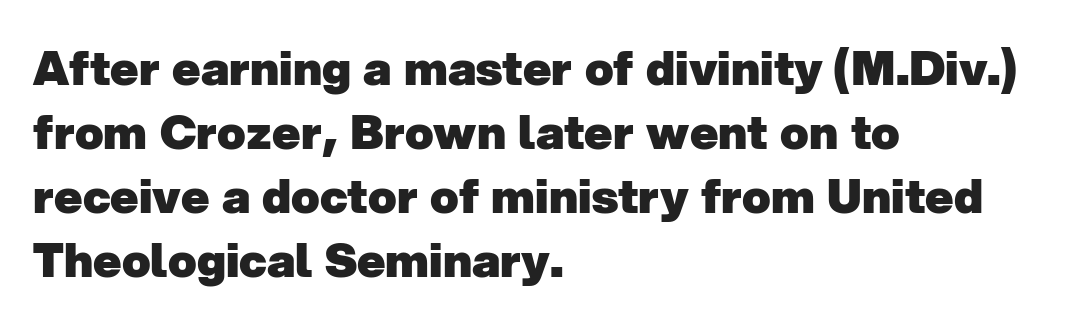
The image shows 47 px heavy sans-serif type; set left-aligned, normal line spacing (1.36x), normal letter spacing, not underlined; low stroke contrast and a medium x-height.
